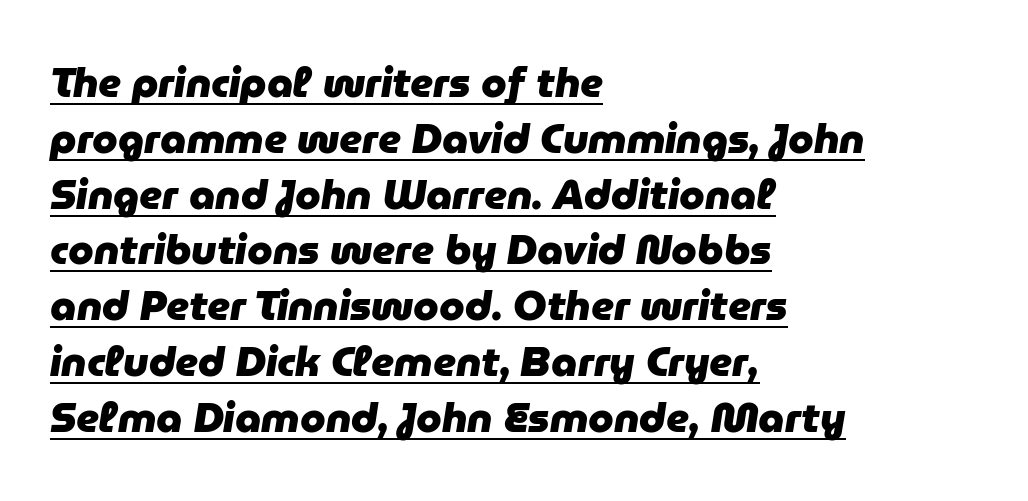
The image shows 41 px heavy type, italic (leaning right); set left-aligned, normal line spacing (1.36x), normal letter spacing, underlined; low stroke contrast and a medium x-height.
